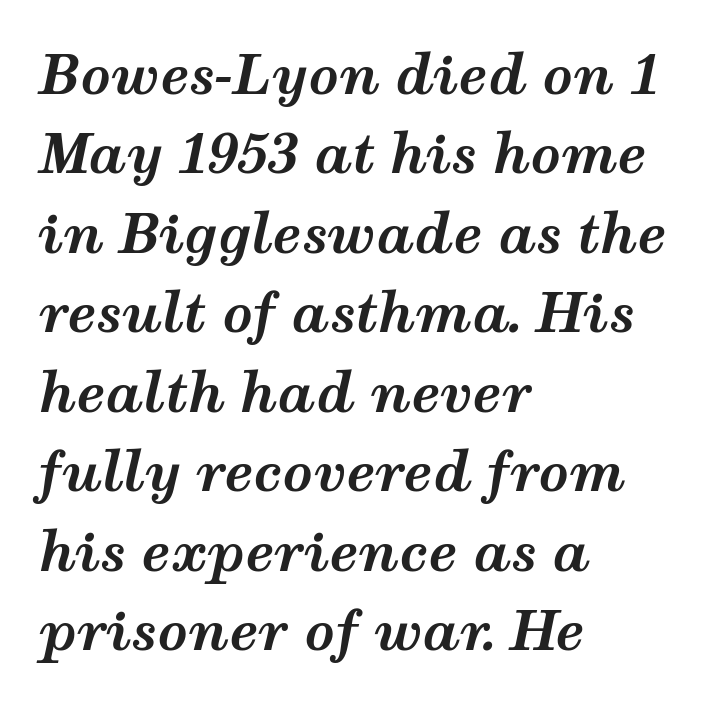
Each letter keeps its own natural width here, so spacing adapts to shape. Heavy, bold letterforms. The typesetter chose a ragged-right arrangement here. Quick note: italic.
